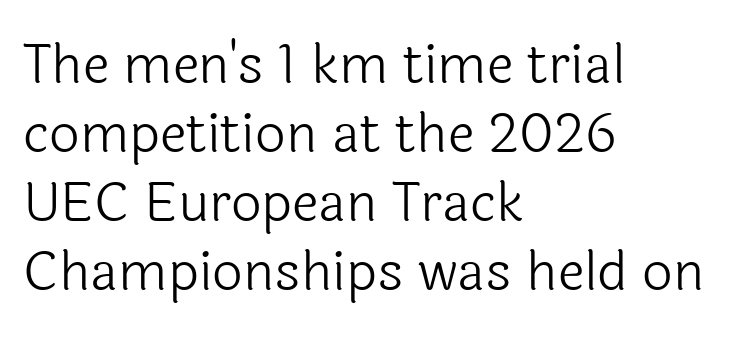
The image shows 54 px light sans-serif type, upright; set left-aligned, normal line spacing (1.28x), normal letter spacing, not underlined; a medium x-height.
